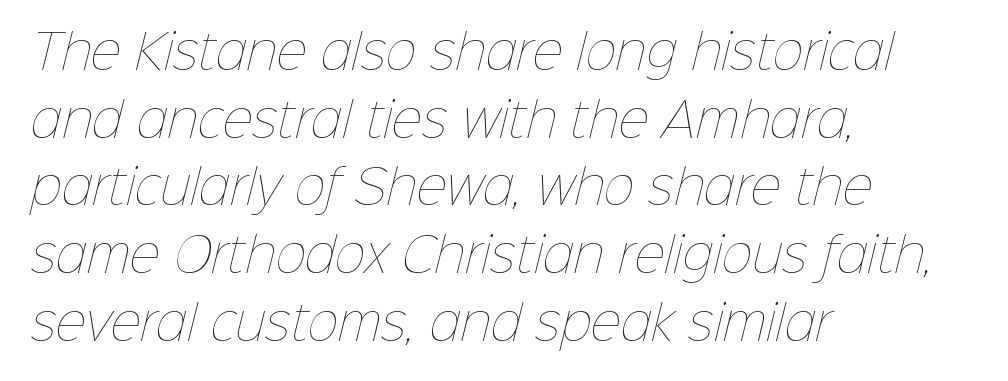
{"bold": "no", "weight": "thin", "width": "normal", "stroke_contrast": "low", "x_height": "medium", "monospaced": "no", "underline": "no", "align": "left", "line_spacing": "normal", "line_spacing_ratio": 1.44, "letter_spacing": "normal", "letter_spacing_em": 0.0, "glyph_px": 47}
